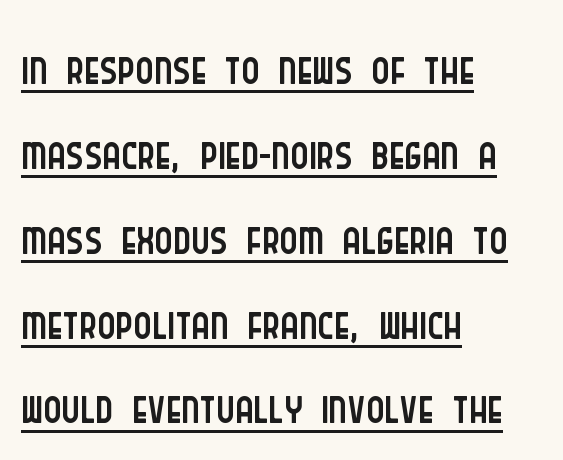
Q: Is the text bold? A: No.
Q: Is the text italic (slanted)? A: No, it is upright.
Q: Is the typeface a serif or a sans-serif typeface? A: Sans-serif.
Q: Is the text underlined? A: Yes.
Q: How is the paragraph aligned? A: Left-aligned.
Q: Is the spacing between letters normal or unusually wide? A: Normal.
Q: Width (condensed, normal, or wide)? A: Condensed.
Q: Stroke contrast? A: Low.
Q: x-height? A: Large.
Q: Monospaced? A: No.
